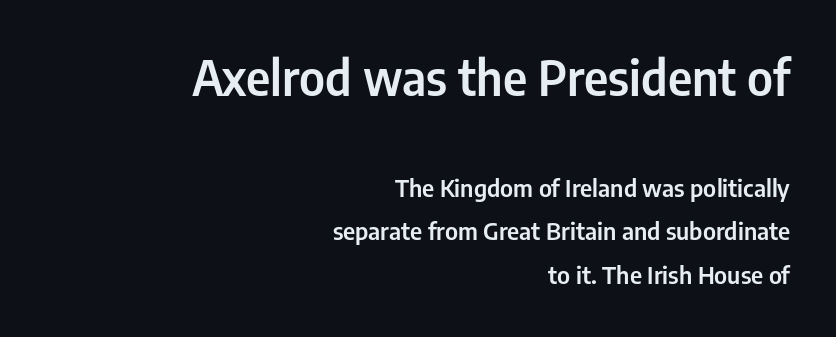
The image shows 48 px condensed sans-serif type, upright; set right-aligned, line spacing 1.82x, normal letter spacing, not underlined; the first (top) block is 2.0x larger; low stroke contrast and a medium x-height.
